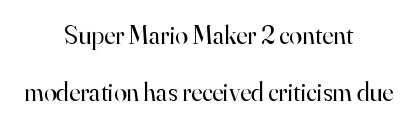
The image shows 26 px text type, upright; set centered, loose line spacing (2.19x), normal letter spacing, not underlined.
